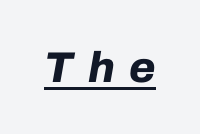
Note the varied advance widths — an 'i' is clearly narrower than an 'm'. You could only call the tracking loose — the letters float apart. The typesetting leans heavy: a genuine bold. Underline: present. Notice how the stems are inclined rather than vertical — that's the hallmark of italics.
